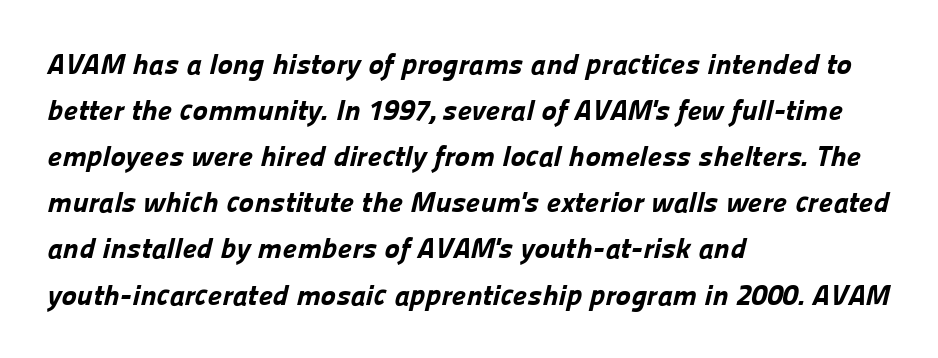
Q: Is the text bold? A: Yes.
Q: Is the typeface a serif or a sans-serif typeface? A: Sans-serif.
Q: Is the text underlined? A: No.
Q: How is the paragraph aligned? A: Left-aligned.
Q: Is the spacing between letters normal or unusually wide? A: Normal.
Q: Is the spacing between lines tight, normal or loose? A: Normal.
Q: Width (condensed, normal, or wide)? A: Normal.
Q: Stroke contrast? A: Low.
Q: x-height? A: Medium.
Q: Monospaced? A: No.
